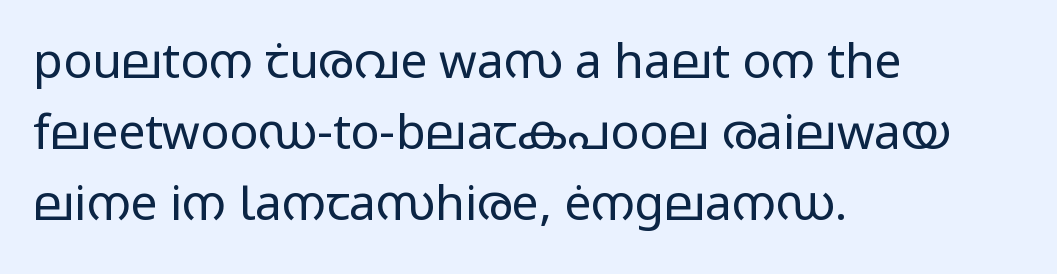
{"serif": "no", "italic": "no", "bold": "no", "weight": "regular", "width": "wide", "stroke_contrast": "low", "x_height": "medium", "monospaced": "no", "underline": "no", "align": "left", "line_spacing": "normal", "line_spacing_ratio": 1.48, "letter_spacing": "normal", "letter_spacing_em": 0.0, "glyph_px": 48}
